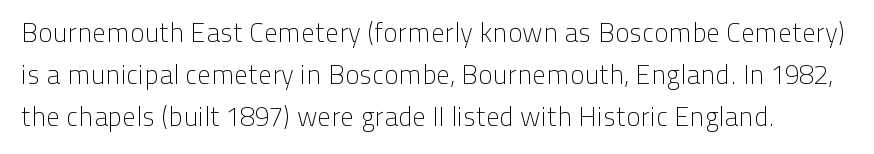
The image shows 27 px text type, upright; set normal line spacing (1.55x), normal letter spacing, not underlined.
